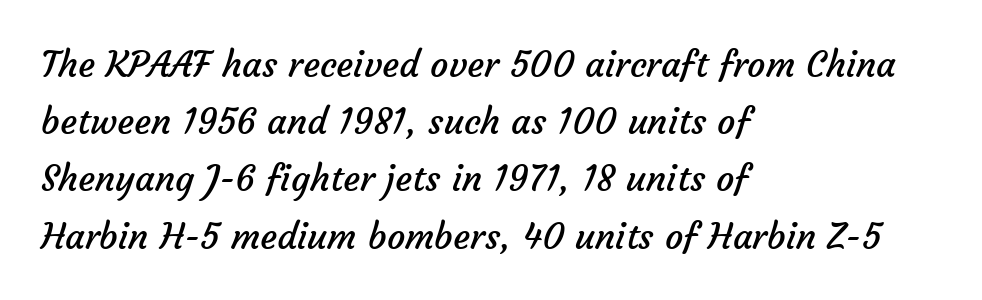
These lines are set flush left with a ragged right edge. No extra ink here — the face is not bold. The face used here is a sans, in the tradition of grotesques and geometrics. Character widths vary here, with narrow letters taking less room than wide ones. Underlining? Definitely not there.
